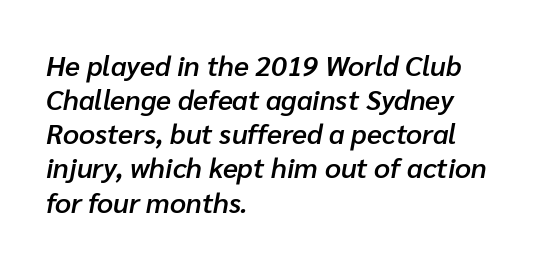
The paragraph shown leans on its left margin. Each word holds together tightly as a unit, with standard inter-letter gaps. The space directly below the letters is spotless. Bold? Not quite — semibold, heavier than regular but stopping short. Would a proofreader flag this as italicized? Yes. Do the characters align in a grid? No, the font is proportional.
